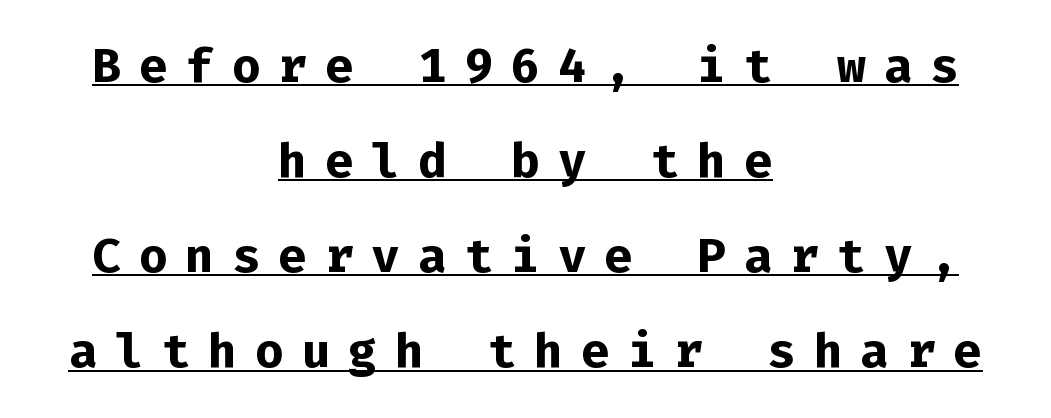
Q: Is the text bold? A: Yes.
Q: Is the text italic (slanted)? A: No, it is upright.
Q: Is the typeface a serif or a sans-serif typeface? A: Sans-serif.
Q: Is the text underlined? A: Yes.
Q: How is the paragraph aligned? A: Centered.
Q: Is the spacing between letters normal or unusually wide? A: Unusually wide.
Q: Is the spacing between lines tight, normal or loose? A: Loose.
Q: Width (condensed, normal, or wide)? A: Normal.
Q: Stroke contrast? A: Low.
Q: x-height? A: Medium.
Q: Monospaced? A: Yes.
